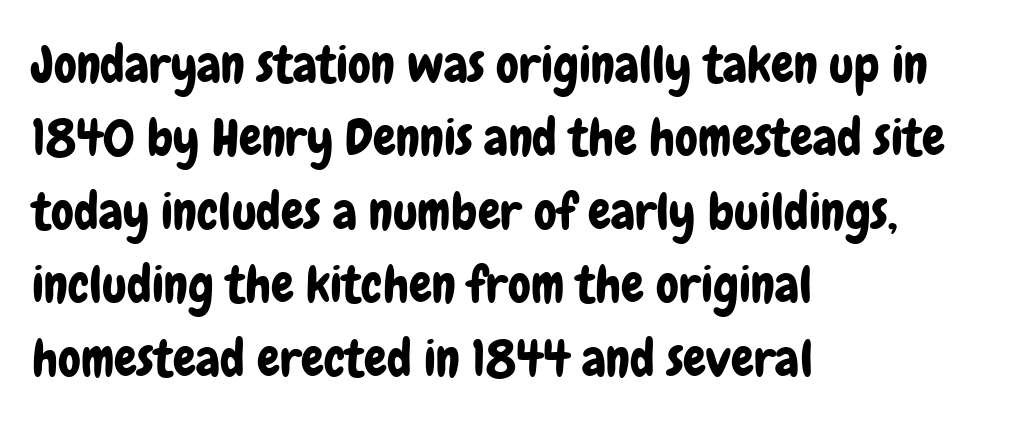
{"serif": "no", "italic": "no", "width": "condensed", "stroke_contrast": "low", "x_height": "medium", "monospaced": "no", "underline": "no", "align": "left", "line_spacing": "normal", "line_spacing_ratio": 1.44, "letter_spacing": "normal", "letter_spacing_em": 0.0, "glyph_px": 51}
